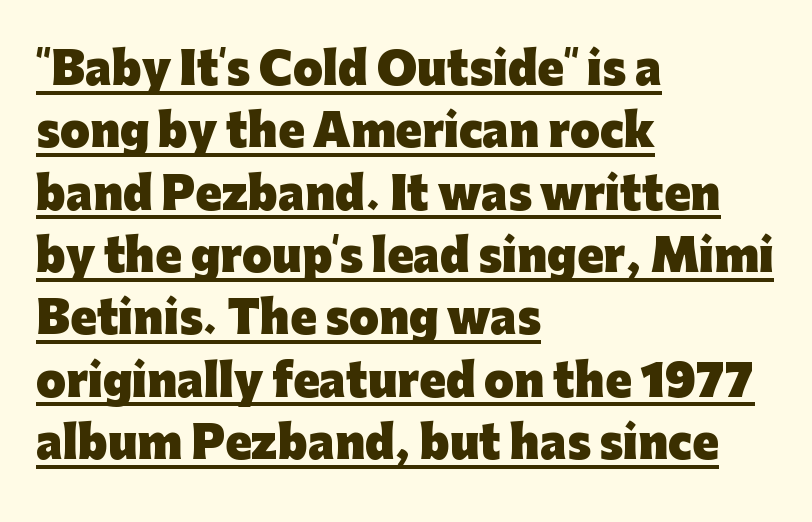
Q: Is the text bold? A: Yes.
Q: Is the text italic (slanted)? A: No, it is upright.
Q: Is the typeface a serif or a sans-serif typeface? A: Sans-serif.
Q: Is the text underlined? A: Yes.
Q: How is the paragraph aligned? A: Left-aligned.
Q: Is the spacing between letters normal or unusually wide? A: Normal.
Q: Is the spacing between lines tight, normal or loose? A: Normal.
Q: Width (condensed, normal, or wide)? A: Normal.
Q: Stroke contrast? A: Low.
Q: x-height? A: Medium.
Q: Monospaced? A: No.
